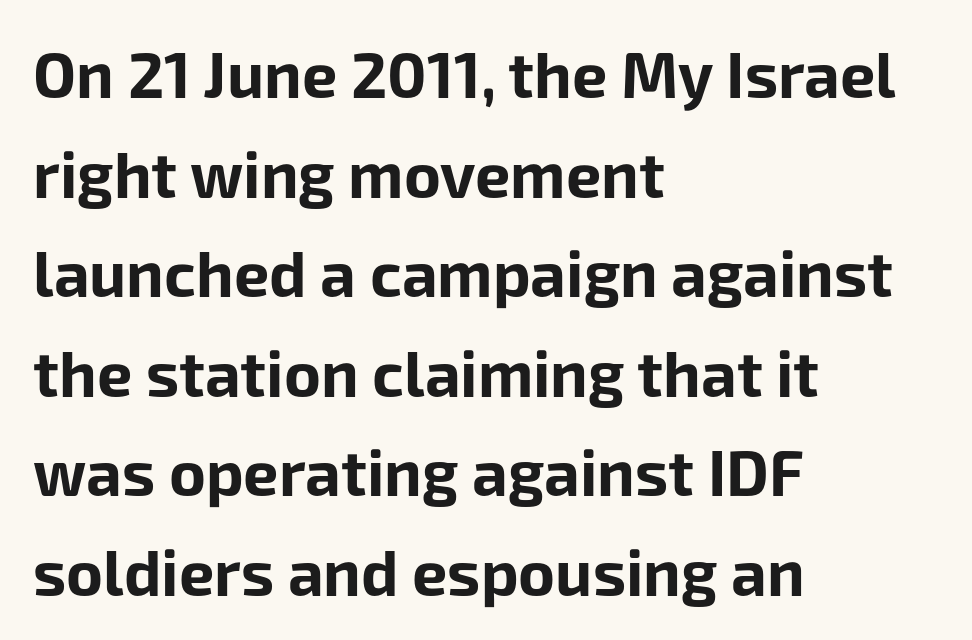
Q: Is the text bold? A: Yes.
Q: Is the text italic (slanted)? A: No, it is upright.
Q: Is the typeface a serif or a sans-serif typeface? A: Sans-serif.
Q: Is the text underlined? A: No.
Q: How is the paragraph aligned? A: Left-aligned.
Q: Is the spacing between letters normal or unusually wide? A: Normal.
Q: Is the spacing between lines tight, normal or loose? A: Normal.
Q: Width (condensed, normal, or wide)? A: Normal.
Q: Stroke contrast? A: Low.
Q: x-height? A: Medium.
Q: Monospaced? A: No.
